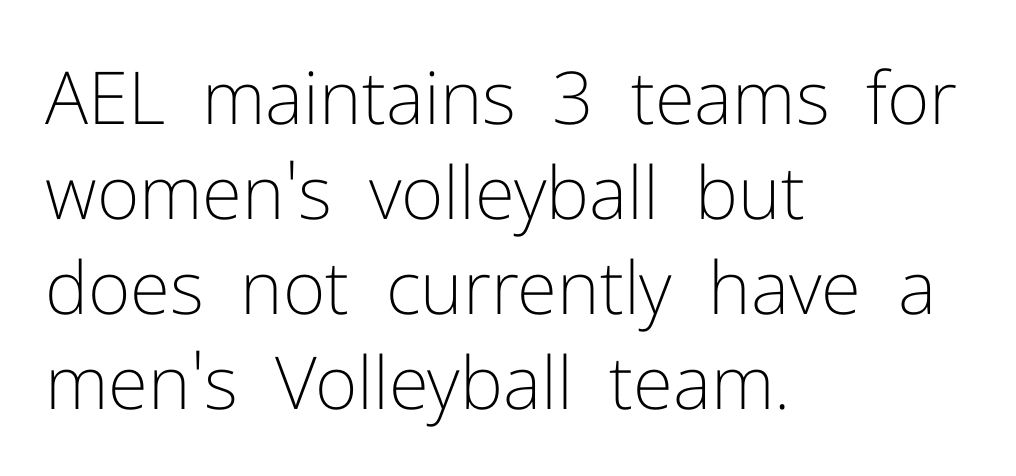
The image shows 73 px light sans-serif type, upright; set left-aligned, normal line spacing (1.3x), normal letter spacing, not underlined; low stroke contrast and a medium x-height.
